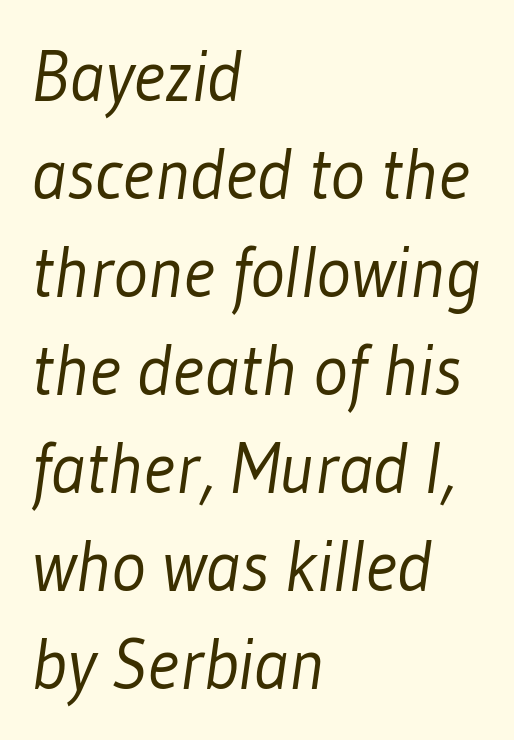
Q: Is the text bold? A: No.
Q: Is the typeface a serif or a sans-serif typeface? A: Sans-serif.
Q: Is the text underlined? A: No.
Q: How is the paragraph aligned? A: Left-aligned.
Q: Is the spacing between letters normal or unusually wide? A: Normal.
Q: Is the spacing between lines tight, normal or loose? A: Normal.
Q: Width (condensed, normal, or wide)? A: Condensed.
Q: Stroke contrast? A: Low.
Q: x-height? A: Medium.
Q: Monospaced? A: No.
